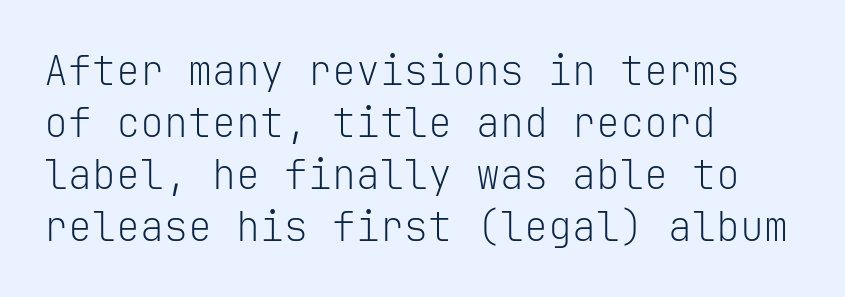
Q: Is the text bold? A: No.
Q: Is the text italic (slanted)? A: No, it is upright.
Q: Is the typeface a serif or a sans-serif typeface? A: Sans-serif.
Q: Is the text underlined? A: No.
Q: How is the paragraph aligned? A: Left-aligned.
Q: Is the spacing between letters normal or unusually wide? A: Normal.
Q: Is the spacing between lines tight, normal or loose? A: Normal.
Q: Width (condensed, normal, or wide)? A: Normal.
Q: Stroke contrast? A: Low.
Q: x-height? A: Medium.
Q: Monospaced? A: Yes.
